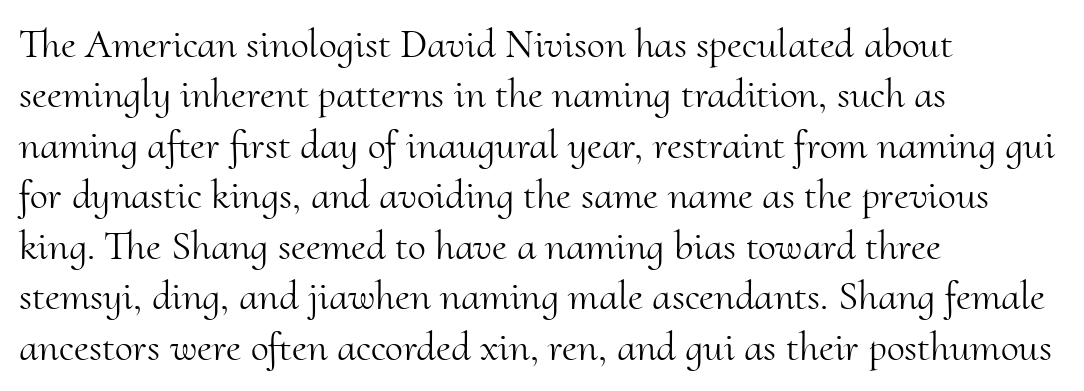
The strokes are not fattened; the text isn't bold. Italic? Not at all — the glyphs are vertical. Tracking value appears to be zero — textbook default spacing. These lines are composed in type with serifs. Which margin do the lines hug? The left one — the right edge is uneven. Character widths vary here, with narrow letters taking less room than wide ones.
